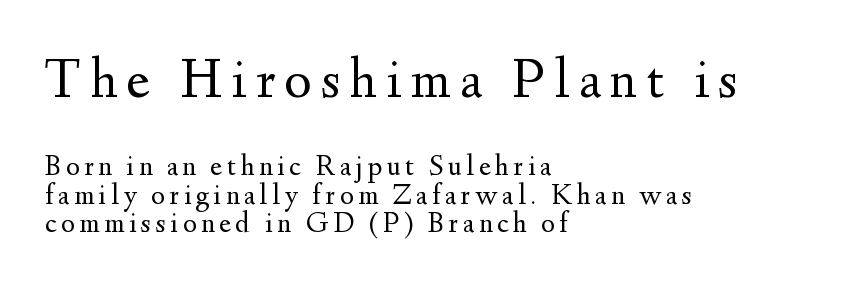
Examine the stroke ends and you'll spot serifs. The words here are not underlined. Leading: reduced. Ink coverage per letter is moderate at most. No italicization has been applied; the sample stays upright. Line starts are locked; line ends wander.
